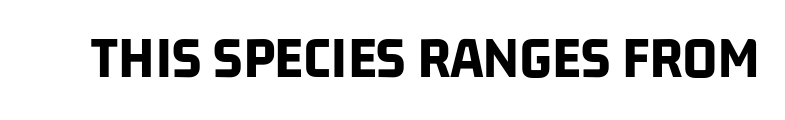
Here the glyphs are tracked normally, forming tight word shapes. In terms of letterform style, serifs are entirely absent. Compared with an ordinary text face, these strokes are far heavier — a full bold. No word sits above an underline. Note the varied advance widths — an 'i' is clearly narrower than an 'm'.
